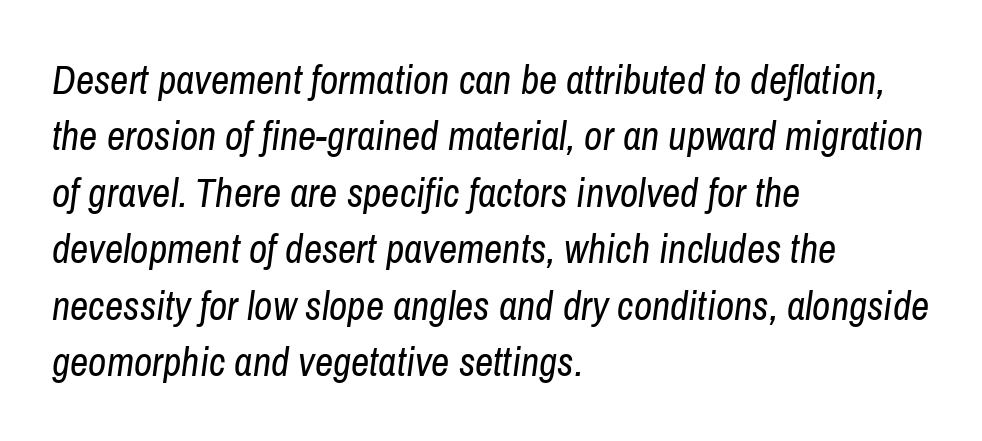
The image shows 40 px regular-weight, condensed type, italic (leaning right); set left-aligned, normal line spacing (1.41x), normal letter spacing, not underlined; low stroke contrast and a medium x-height.
